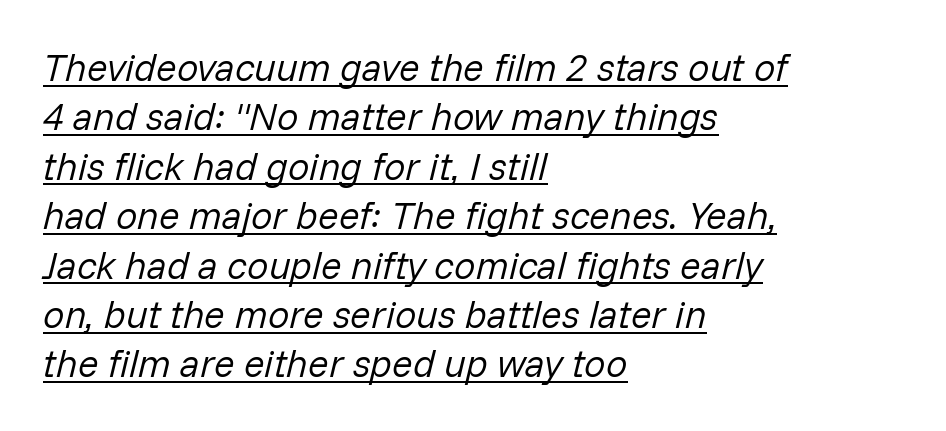
Q: Is the text bold? A: No.
Q: Is the text italic (slanted)? A: Yes, it leans right by about 14 degrees.
Q: Is the text underlined? A: Yes.
Q: How is the paragraph aligned? A: Left-aligned.
Q: Is the spacing between letters normal or unusually wide? A: Normal.
Q: Is the spacing between lines tight, normal or loose? A: Normal.
Q: Width (condensed, normal, or wide)? A: Normal.
Q: Stroke contrast? A: Low.
Q: x-height? A: Medium.
Q: Monospaced? A: No.
